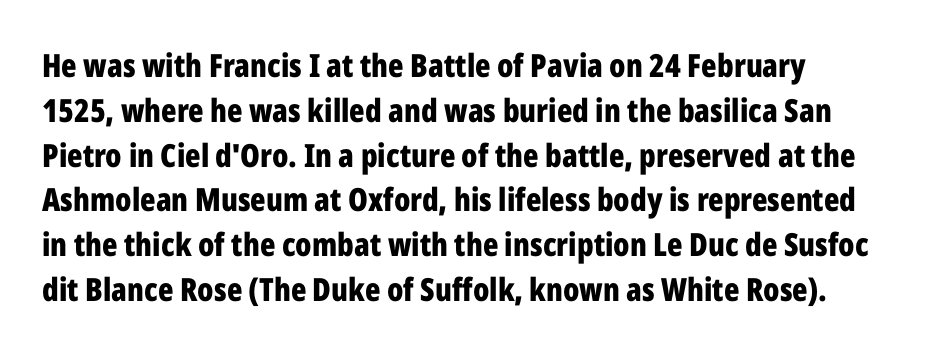
The image shows 32 px bold, condensed sans-serif type, upright; set normal line spacing (1.4x), normal letter spacing, not underlined; low stroke contrast and a medium x-height.
